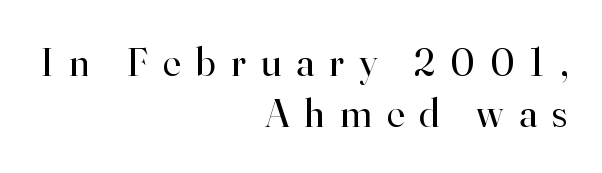
Notice how the passage keeps a crisp vertical edge on the right only. You could not count columns in this text — the font is proportionally spaced. Weight: regular or lighter. Unlike italic type, these characters show no tilt at all.
